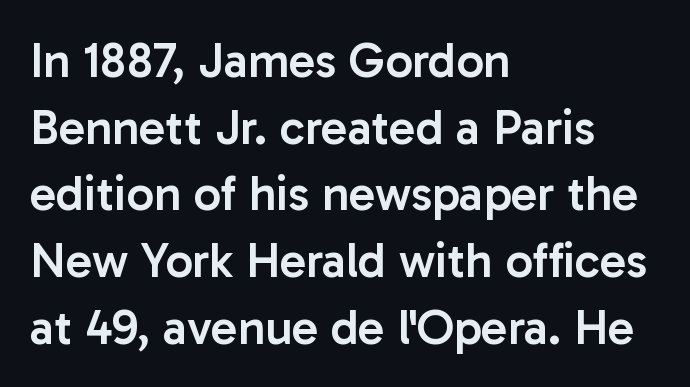
Think of a printed novel: that variable character pitch is what you see here. Each letter's strokes conclude bluntly, with no projecting serifs. Weight check: semibold — heavier than regular, not quite bold. If you drew a line through each stem, it would be perfectly vertical.
